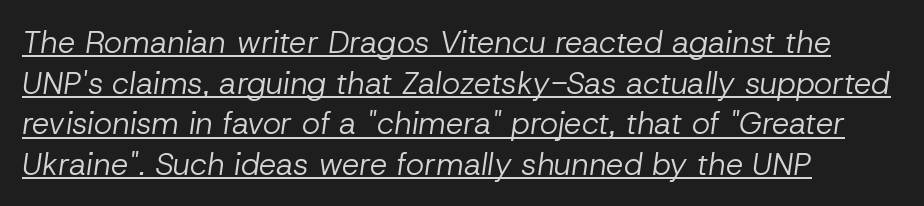
{"italic": "yes", "lean": "right", "slant_degrees": 8, "bold": "no", "weight": "regular", "width": "normal", "stroke_contrast": "low", "x_height": "medium", "monospaced": "no", "underline": "yes", "align": "left", "line_spacing": "normal", "line_spacing_ratio": 1.31, "letter_spacing": "normal", "letter_spacing_em": 0.0, "glyph_px": 31}
